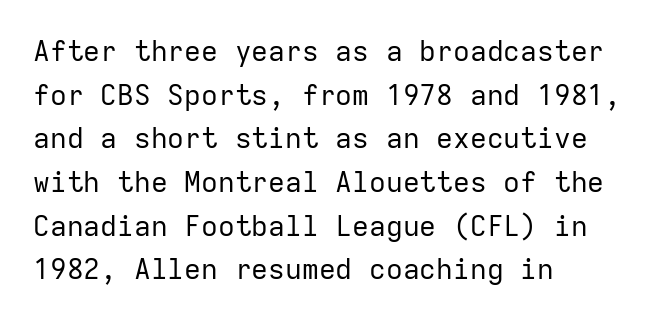
Compared with typical paragraphs, the rows here are spaced about the same. Honestly, there is no underline to notice here at all. Spacing verdict: monospaced, one width for all characters. Teacher's note: observe the even left margin — that is flush-left alignment. The tracking reads as untouched default to a designer's eye.
